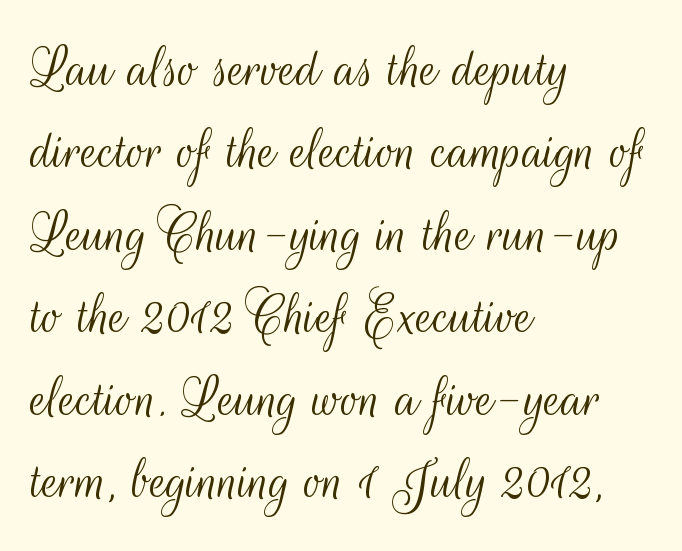
Q: Is the text bold? A: No.
Q: Is the text italic (slanted)? A: Yes.
Q: Is the typeface a serif or a sans-serif typeface? A: Sans-serif.
Q: Is the text underlined? A: No.
Q: How is the paragraph aligned? A: Left-aligned.
Q: Is the spacing between letters normal or unusually wide? A: Normal.
Q: Is the spacing between lines tight, normal or loose? A: Normal.
Q: Width (condensed, normal, or wide)? A: Condensed.
Q: Stroke contrast? A: Medium.
Q: x-height? A: Small.
Q: Monospaced? A: No.
